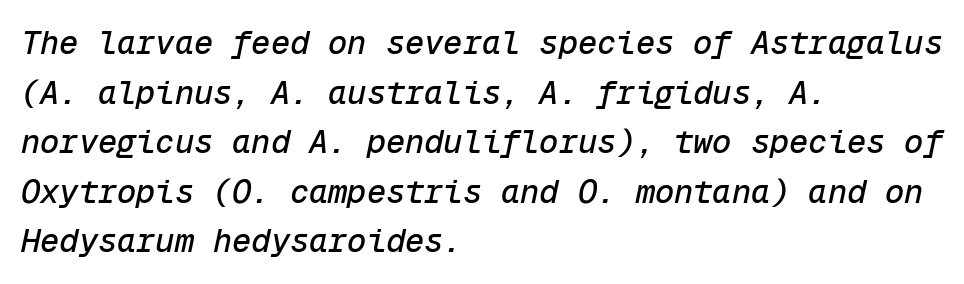
{"italic": "yes", "lean": "right", "slant_degrees": 12, "width": "normal", "stroke_contrast": "low", "x_height": "medium", "monospaced": "yes", "underline": "no", "align": "left", "line_spacing": "normal", "line_spacing_ratio": 1.55, "letter_spacing": "normal", "letter_spacing_em": 0.0, "glyph_px": 32}
